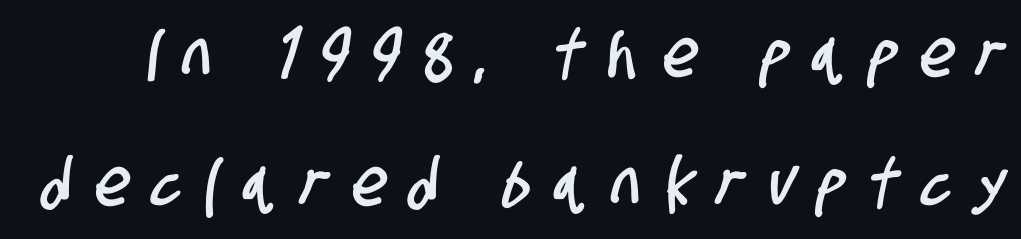
Q: Is the typeface a serif or a sans-serif typeface? A: Sans-serif.
Q: Is the text underlined? A: No.
Q: Is the spacing between letters normal or unusually wide? A: Unusually wide.
Q: Is the spacing between lines tight, normal or loose? A: Loose.
Q: Width (condensed, normal, or wide)? A: Condensed.
Q: Stroke contrast? A: Low.
Q: x-height? A: Large.
Q: Monospaced? A: No.
